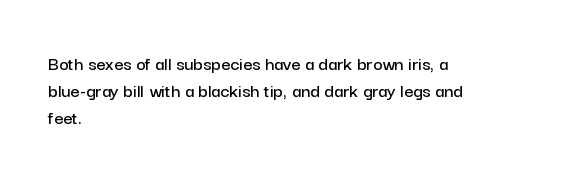
One-word summary of the alignment: left. The words here are not underlined. The passage shown stacks its lines at a standard gap. These lines were composed using upright roman letters.
